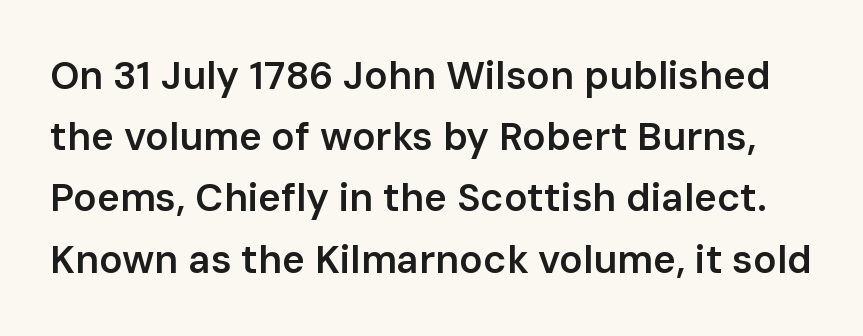
The image shows 39 px semibold sans-serif type, upright; set normal line spacing (1.57x), normal letter spacing, not underlined; low stroke contrast and a medium x-height.
